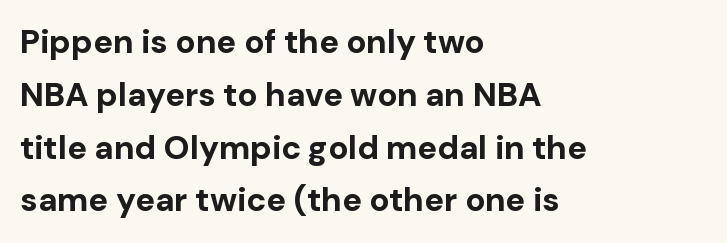
{"serif": "no", "italic": "no", "bold": "yes", "weight": "bold", "width": "normal", "stroke_contrast": "low", "x_height": "medium", "monospaced": "no", "underline": "no", "align": "left", "line_spacing": "normal", "line_spacing_ratio": 1.6, "letter_spacing": "normal", "letter_spacing_em": 0.0, "glyph_px": 33}
